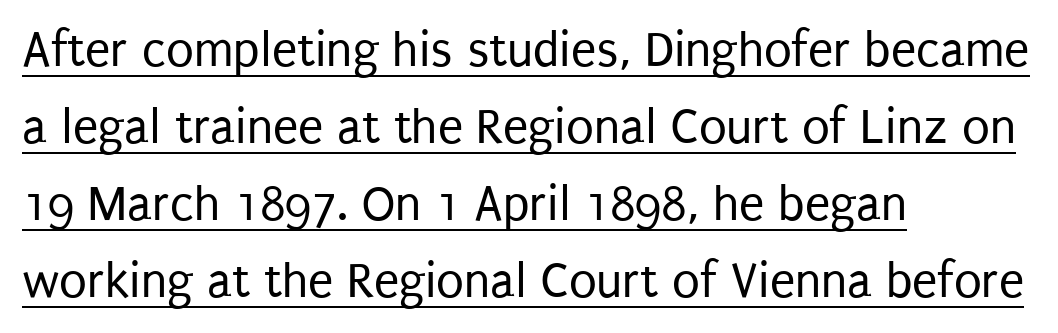
The image shows 51 px regular-weight, condensed sans-serif type, upright; set left-aligned, normal line spacing (1.51x), normal letter spacing, underlined; low stroke contrast and a large x-height.
